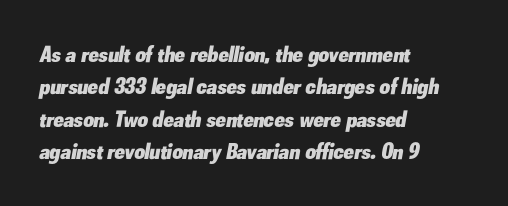
The image shows 23 px bold type, italic (leaning right); set left-aligned, normal line spacing (1.41x), normal letter spacing, not underlined.
